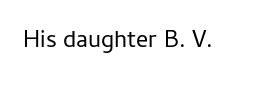
Q: Is the text bold? A: No.
Q: Is the text italic (slanted)? A: No, it is upright.
Q: Is the text underlined? A: No.
Q: Is the spacing between letters normal or unusually wide? A: Normal.
